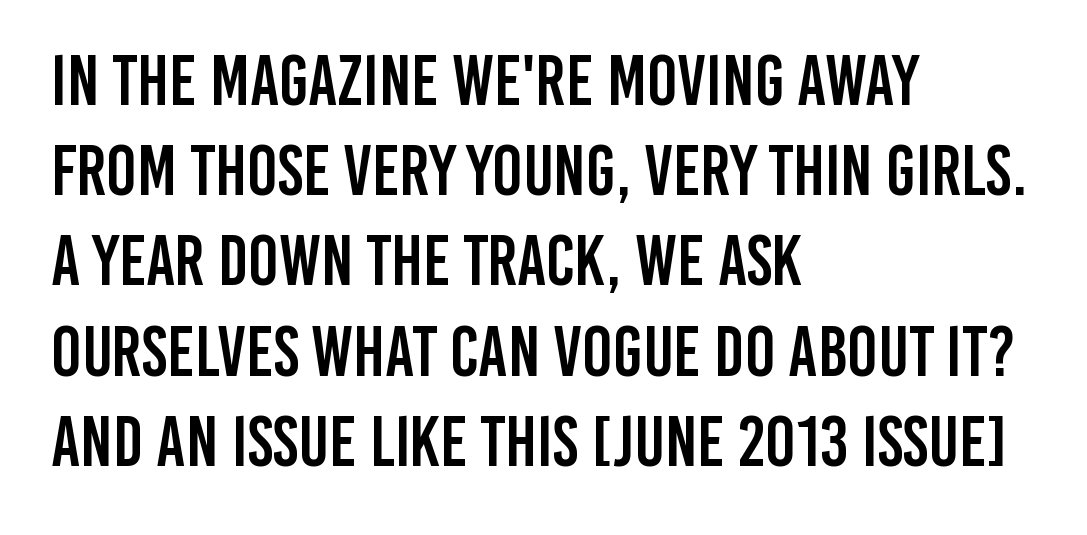
Q: Is the text italic (slanted)? A: No, it is upright.
Q: Is the typeface a serif or a sans-serif typeface? A: Sans-serif.
Q: Is the text underlined? A: No.
Q: How is the paragraph aligned? A: Left-aligned.
Q: Is the spacing between letters normal or unusually wide? A: Normal.
Q: Is the spacing between lines tight, normal or loose? A: Normal.
Q: Width (condensed, normal, or wide)? A: Condensed.
Q: Stroke contrast? A: Low.
Q: x-height? A: Large.
Q: Monospaced? A: No.
